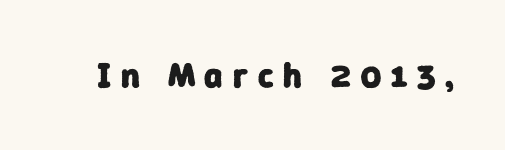
You could only call the tracking loose — the letters float apart. Thick stems and heavy bowls — unmistakably bold. Looks like regular typesetting: each glyph gets only the width it needs. The type family on display is of the sans-serif kind. The space directly below the letters is spotless.
